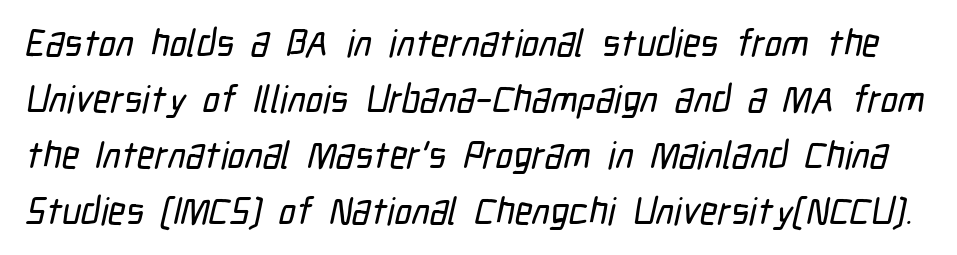
To sum up the face: it is a sans, with no serifs. What stands out about the letter spacing? Nothing — it is the standard amount. A typesetter would call this leading conventional body-copy spacing. Varying glyph widths throughout — classic text-font behaviour.
